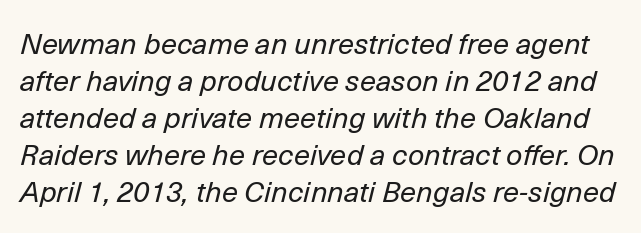
{"italic": "yes", "lean": "right", "slant_degrees": 14, "bold": "no", "weight": "regular", "width": "normal", "stroke_contrast": "low", "x_height": "medium", "monospaced": "no", "underline": "no", "line_spacing": "normal", "line_spacing_ratio": 1.28, "letter_spacing": "normal", "letter_spacing_em": 0.0, "glyph_px": 29}
